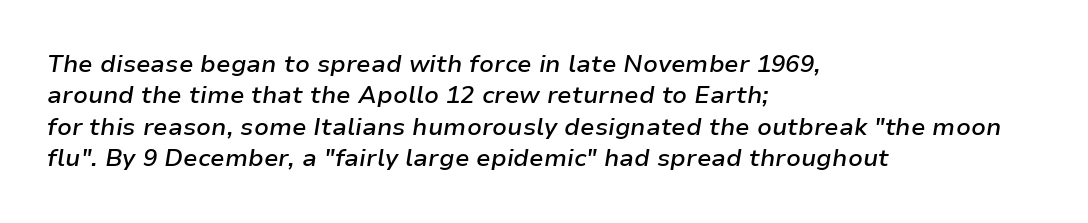
Tracking here is standard; glyphs follow each other at the usual distance. The axis of the letterforms is tilted away from vertical. Glance below the letters and you will spot only blank space. Summary of vertical rhythm: regular, with standard interline spacing.
